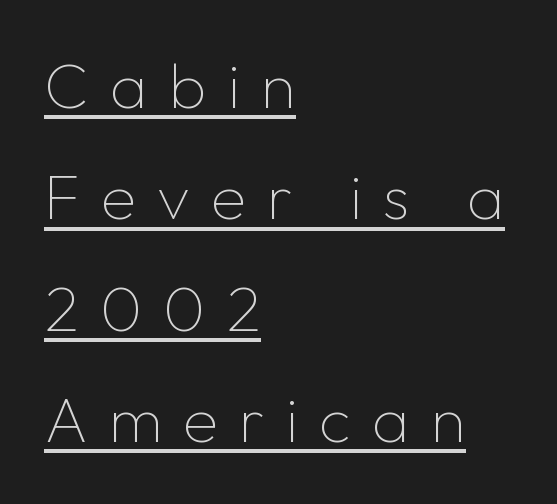
{"serif": "no", "italic": "no", "bold": "no", "weight": "thin", "width": "normal", "stroke_contrast": "low", "x_height": "medium", "monospaced": "no", "underline": "yes", "align": "left", "line_spacing_ratio": 1.74, "letter_spacing": "wide", "letter_spacing_em": 0.33, "glyph_px": 64}
